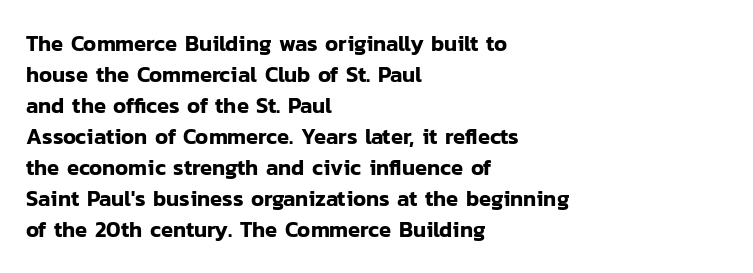
The image shows 22 px text type, upright; set left-aligned, normal line spacing (1.41x), normal letter spacing, not underlined.
